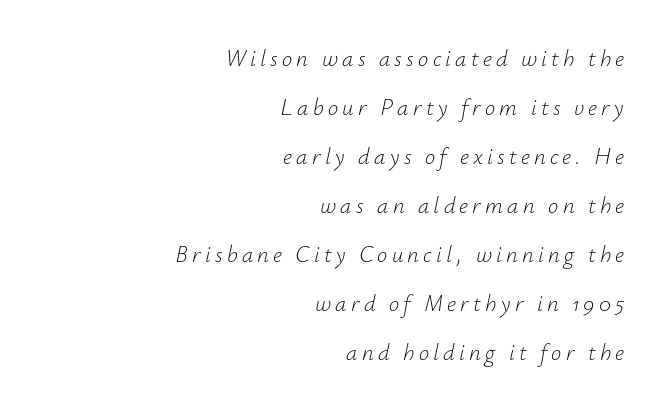
Quick note: underline off. Every row of glyphs terminates at an identical x-position on the right. What's the leading like? Stretched, with rows far apart. This sample uses an oblique cut, with every glyph tilted off the vertical.
